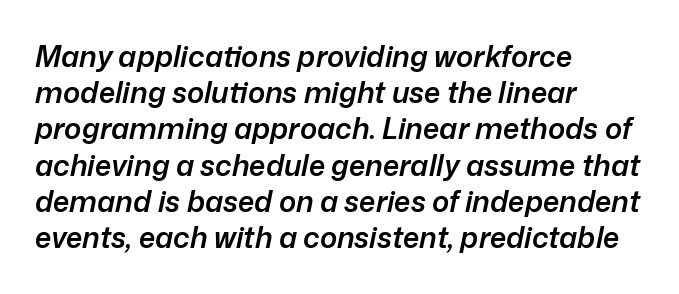
{"italic": "yes", "lean": "right", "slant_degrees": 12, "bold": "semi", "weight": "semibold", "width": "normal", "stroke_contrast": "low", "x_height": "medium", "monospaced": "no", "underline": "no", "align": "left", "line_spacing": "normal", "line_spacing_ratio": 1.25, "letter_spacing": "normal", "letter_spacing_em": 0.0, "glyph_px": 29}
